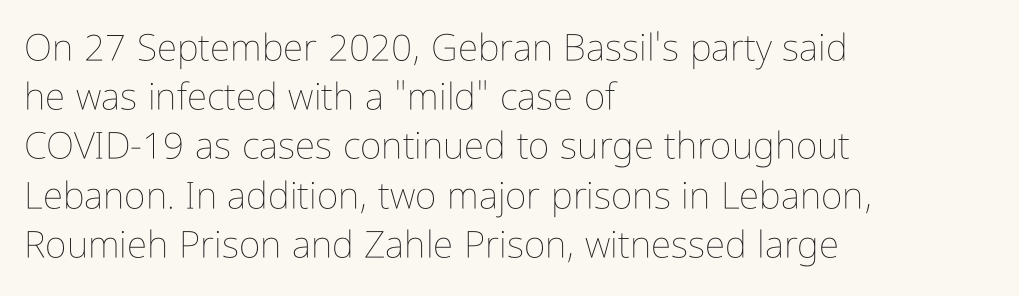
The image shows 37 px thin, condensed type, upright; set left-aligned, normal line spacing (1.33x), normal letter spacing, not underlined; low stroke contrast and a medium x-height.
